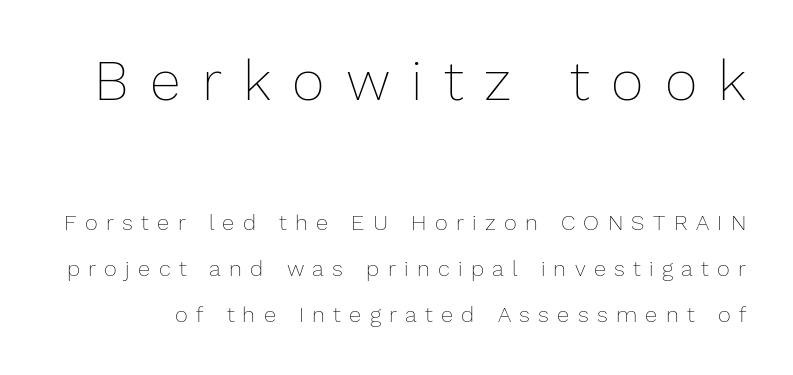
Q: Is the text bold? A: No.
Q: Is the text italic (slanted)? A: No, it is upright.
Q: Is the text underlined? A: No.
Q: Is the spacing between letters normal or unusually wide? A: Unusually wide.
Q: Is the spacing between lines tight, normal or loose? A: Loose.
Q: Which block of text is set in a larger size, the first (top) or the second (bottom)? A: The first (top) one.
Q: Width (condensed, normal, or wide)? A: Normal.
Q: Stroke contrast? A: Low.
Q: x-height? A: Medium.
Q: Monospaced? A: No.
